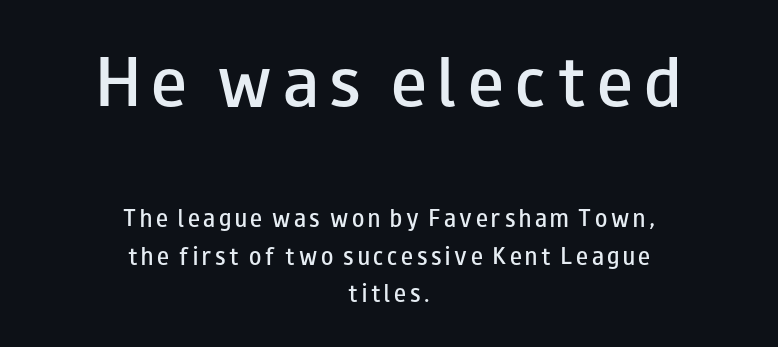
The image shows 60 px semibold, wide sans-serif type, upright; set centered, line spacing 1.87x, not underlined; the first (top) block is 3.0x larger; low stroke contrast and a small x-height.
